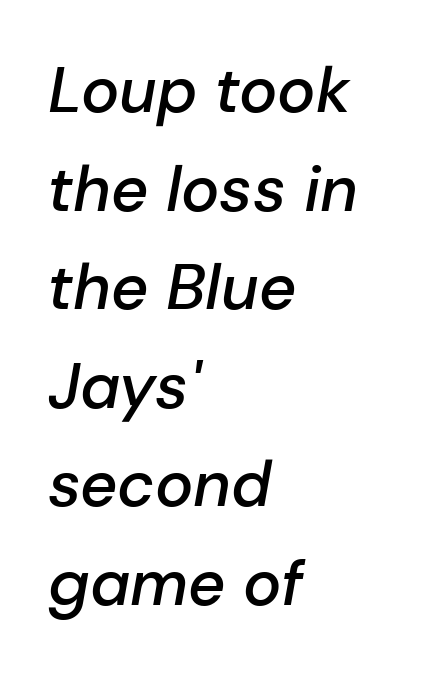
{"italic": "yes", "lean": "right", "slant_degrees": 10, "bold": "semi", "weight": "semibold", "width": "normal", "stroke_contrast": "low", "x_height": "medium", "monospaced": "no", "underline": "no", "align": "left", "line_spacing": "normal", "line_spacing_ratio": 1.54, "letter_spacing": "normal", "letter_spacing_em": 0.0, "glyph_px": 64}
